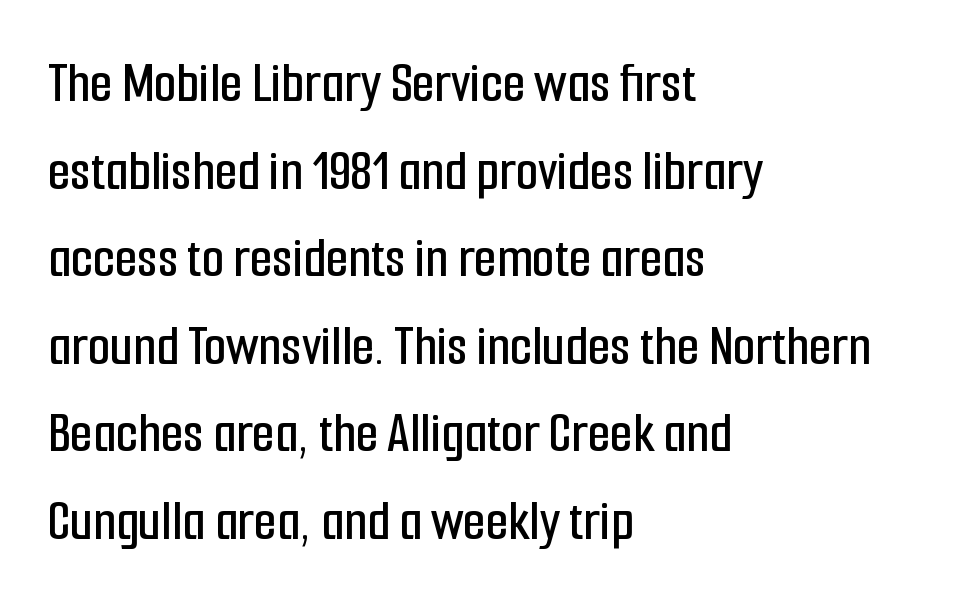
{"serif": "no", "italic": "no", "width": "condensed", "stroke_contrast": "low", "x_height": "medium", "monospaced": "no", "underline": "no", "align": "left", "line_spacing": "normal", "line_spacing_ratio": 1.51, "letter_spacing": "normal", "letter_spacing_em": 0.0, "glyph_px": 58}
